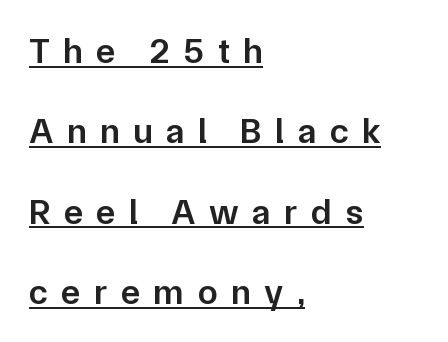
{"serif": "no", "italic": "no", "bold": "semi", "weight": "semibold", "width": "normal", "stroke_contrast": "low", "x_height": "medium", "monospaced": "no", "underline": "yes", "align": "left", "line_spacing": "loose", "line_spacing_ratio": 2.23, "letter_spacing": "wide", "letter_spacing_em": 0.37, "glyph_px": 36}
